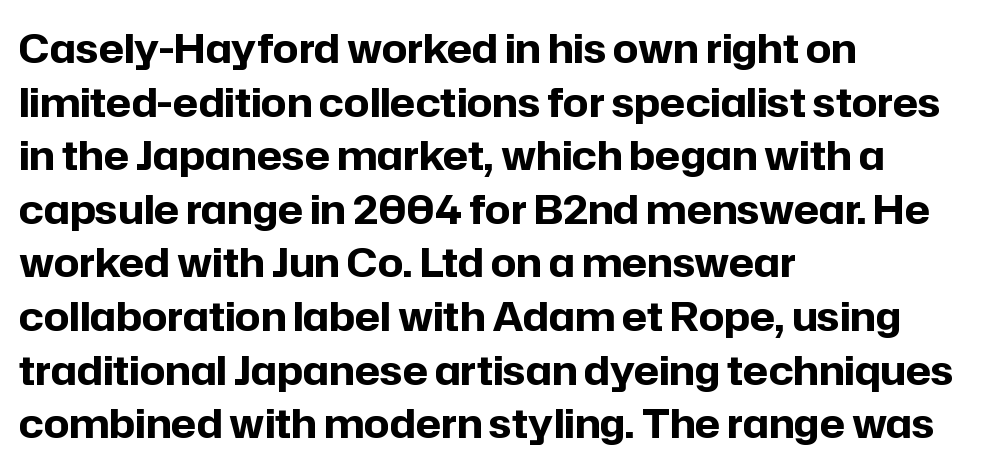
The image shows 40 px bold sans-serif type, upright; set left-aligned, normal line spacing (1.34x), normal letter spacing, not underlined; low stroke contrast and a medium x-height.
